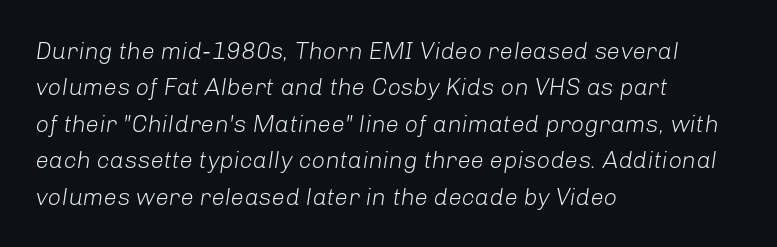
Q: Is the text bold? A: No.
Q: Is the text italic (slanted)? A: Yes, it leans right by about 8 degrees.
Q: Is the text underlined? A: No.
Q: How is the paragraph aligned? A: Left-aligned.
Q: Is the spacing between letters normal or unusually wide? A: Normal.
Q: Is the spacing between lines tight, normal or loose? A: Normal.
